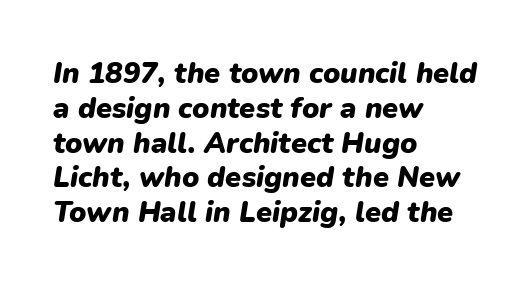
{"italic": "yes", "lean": "right", "slant_degrees": 9, "bold": "yes", "weight": "heavy", "width": "normal", "stroke_contrast": "low", "x_height": "medium", "monospaced": "no", "underline": "no", "align": "left", "line_spacing_ratio": 1.2, "letter_spacing": "normal", "letter_spacing_em": 0.0, "glyph_px": 29}
